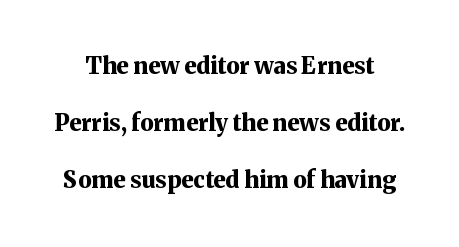
In terms of leading, this rendering errs on the spacious side. Anything drawn beneath the words? Only blank space. Every stem runs plumb, perpendicular to the baseline. A typesetter would call this zero additional tracking. What weight is shown? A full bold with thick strokes.
